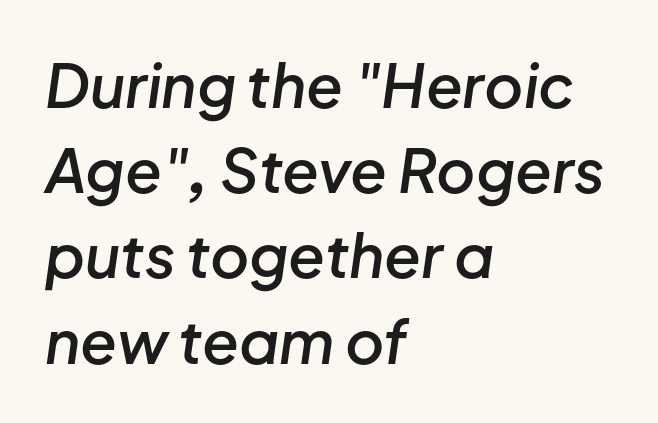
Honestly, the row spacing looks completely unremarkable. The glyphs have the mass of a demibold cut, below bold. Check the space under the baseline: it is left empty. Rendered with sloped, italic letterforms. The rag falls on the right side of this text block. These lines are rendered in a variable-pitch font.
